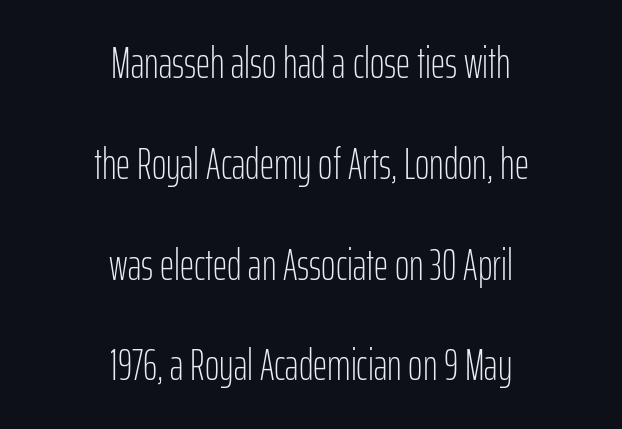
The image shows 44 px light, condensed sans-serif type, upright; set centered, loose line spacing (2.29x), normal letter spacing, not underlined; low stroke contrast and a medium x-height.
